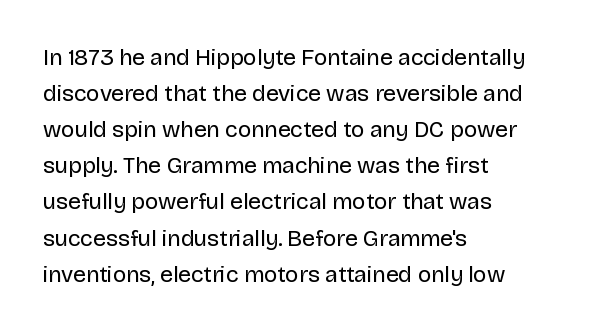
{"italic": "no", "bold": "no", "underline": "no", "align": "left", "line_spacing": "normal", "line_spacing_ratio": 1.57, "letter_spacing": "normal", "letter_spacing_em": 0.0, "glyph_px": 23}
